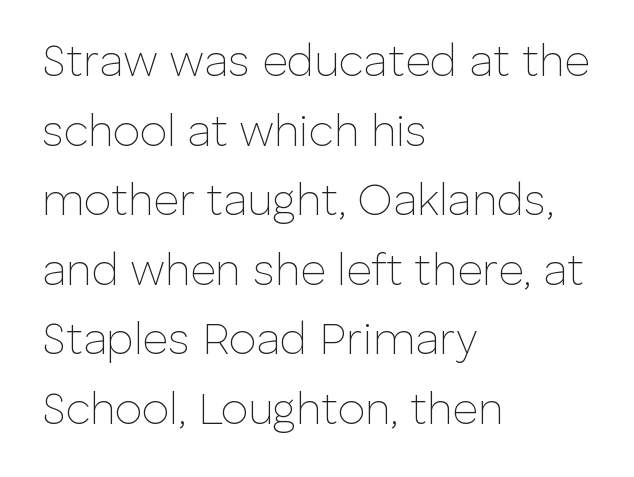
Q: Is the text bold? A: No.
Q: Is the text italic (slanted)? A: No, it is upright.
Q: Is the typeface a serif or a sans-serif typeface? A: Sans-serif.
Q: Is the text underlined? A: No.
Q: How is the paragraph aligned? A: Left-aligned.
Q: Is the spacing between letters normal or unusually wide? A: Normal.
Q: Is the spacing between lines tight, normal or loose? A: Normal.
Q: Width (condensed, normal, or wide)? A: Normal.
Q: Stroke contrast? A: Low.
Q: x-height? A: Medium.
Q: Monospaced? A: No.
